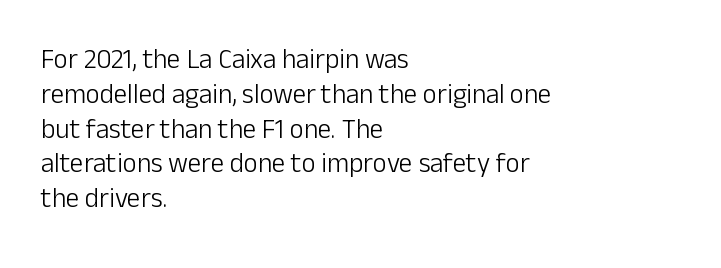
The image shows 27 px text type, upright; set left-aligned, normal line spacing (1.29x), normal letter spacing, not underlined.
